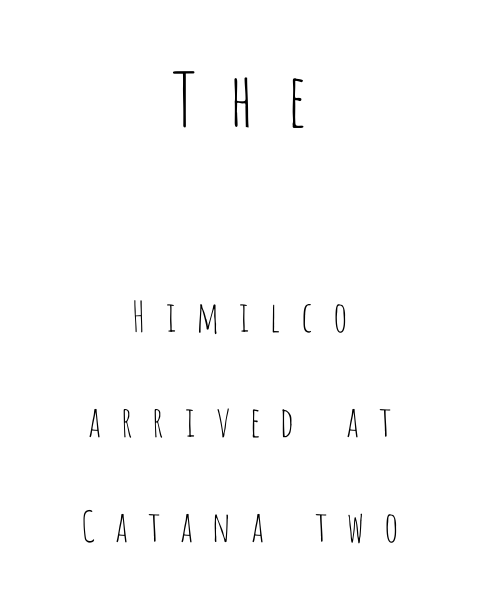
Q: Is the text bold? A: No.
Q: Is the text italic (slanted)? A: No, it is upright.
Q: Is the typeface a serif or a sans-serif typeface? A: Sans-serif.
Q: Is the text underlined? A: No.
Q: How is the paragraph aligned? A: Centered.
Q: Is the spacing between letters normal or unusually wide? A: Unusually wide.
Q: Is the spacing between lines tight, normal or loose? A: Loose.
Q: Which block of text is set in a larger size, the first (top) or the second (bottom)? A: The first (top) one.
Q: Width (condensed, normal, or wide)? A: Condensed.
Q: Stroke contrast? A: Low.
Q: x-height? A: Large.
Q: Monospaced? A: No.
